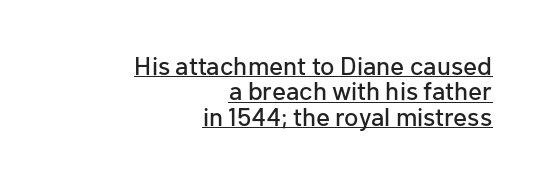
The image shows 26 px text type, upright; set right-aligned, tight line spacing (0.98x), normal letter spacing, underlined.
